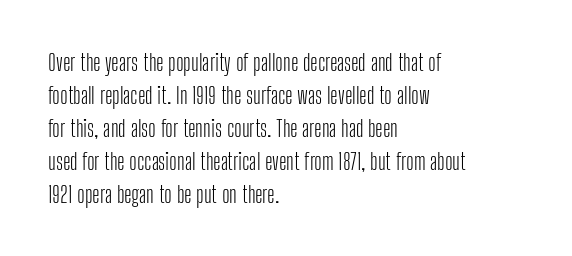
Q: Is the text bold? A: No.
Q: Is the text italic (slanted)? A: No, it is upright.
Q: Is the text underlined? A: No.
Q: How is the paragraph aligned? A: Left-aligned.
Q: Is the spacing between letters normal or unusually wide? A: Normal.
Q: Is the spacing between lines tight, normal or loose? A: Normal.
